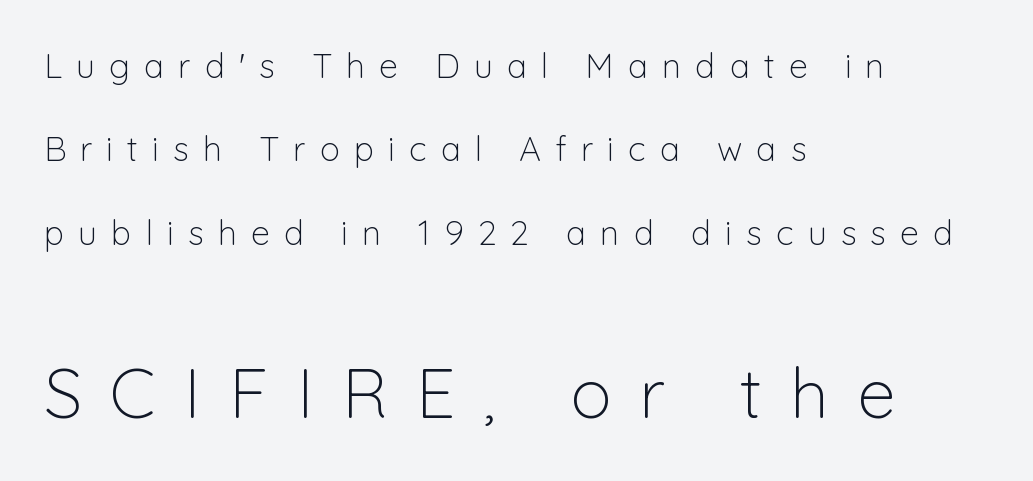
Q: Is the text bold? A: No.
Q: Is the text italic (slanted)? A: No, it is upright.
Q: Is the typeface a serif or a sans-serif typeface? A: Sans-serif.
Q: Is the text underlined? A: No.
Q: How is the paragraph aligned? A: Left-aligned.
Q: Is the spacing between letters normal or unusually wide? A: Unusually wide.
Q: Is the spacing between lines tight, normal or loose? A: Loose.
Q: Which block of text is set in a larger size, the first (top) or the second (bottom)? A: The second (bottom) one.
Q: Width (condensed, normal, or wide)? A: Normal.
Q: Stroke contrast? A: Low.
Q: x-height? A: Medium.
Q: Monospaced? A: No.
